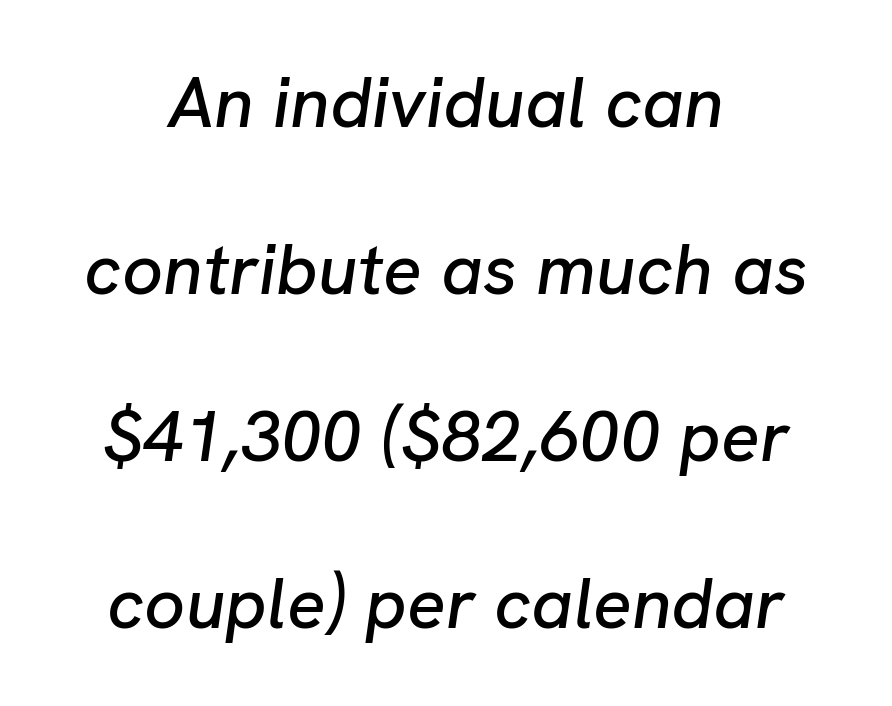
The image shows 72 px text type, italic (leaning right); set centered, loose line spacing (2.32x), normal letter spacing, not underlined; low stroke contrast and a medium x-height.
